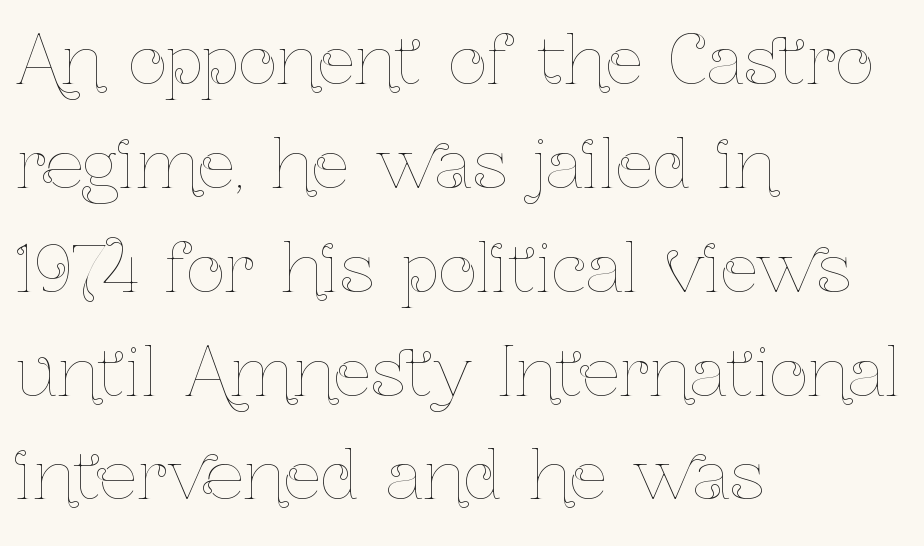
{"italic": "no", "bold": "no", "weight": "thin", "width": "condensed", "stroke_contrast": "low", "x_height": "medium", "monospaced": "no", "underline": "no", "align": "left", "line_spacing": "normal", "line_spacing_ratio": 1.55, "letter_spacing": "normal", "letter_spacing_em": 0.0, "glyph_px": 67}
